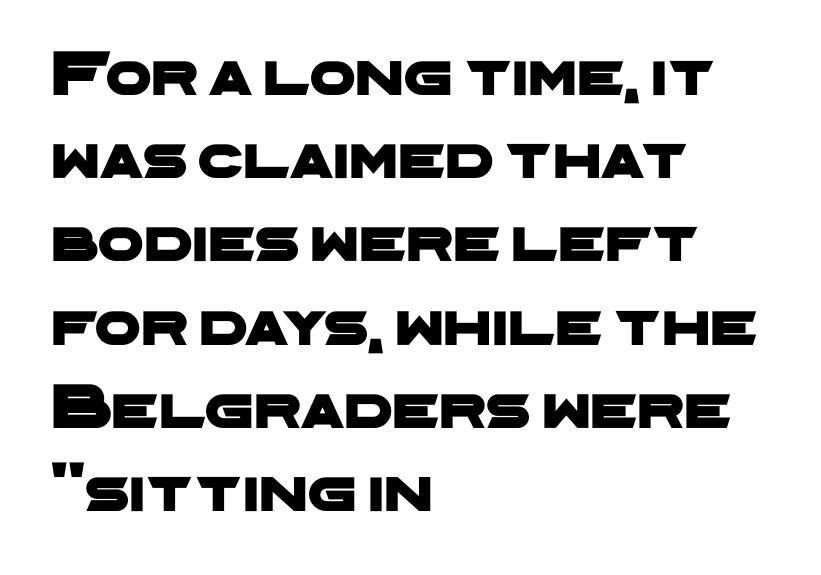
{"serif": "no", "width": "wide", "stroke_contrast": "low", "x_height": "medium", "monospaced": "no", "underline": "no", "align": "left", "line_spacing": "normal", "line_spacing_ratio": 1.28, "letter_spacing": "normal", "letter_spacing_em": 0.0, "glyph_px": 65}
